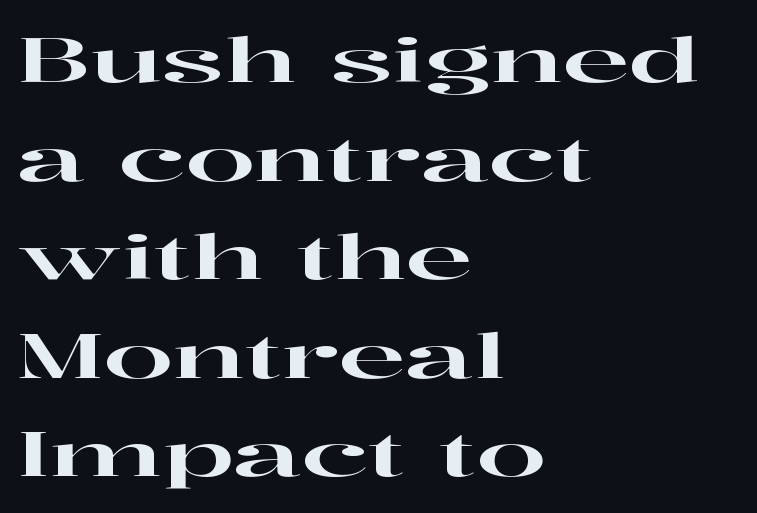
The image shows 62 px wide serif type, upright; set left-aligned, normal line spacing (1.59x), normal letter spacing, not underlined; high stroke contrast and a medium x-height.
